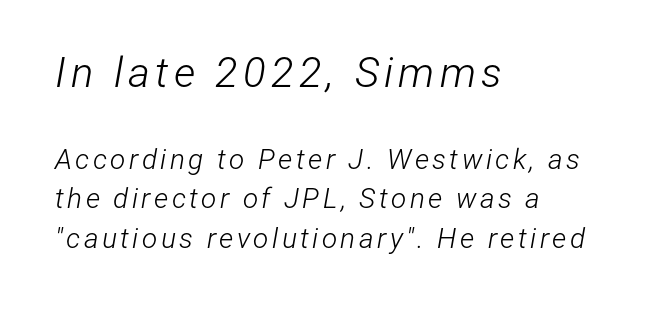
Horizontal bands of white between lines are of average thickness. Is the type heavy? It reads as light-to-regular instead. The glyphs are unaccompanied by any horizontal stroke below them. There's an unmistakable incline to the writing here.
